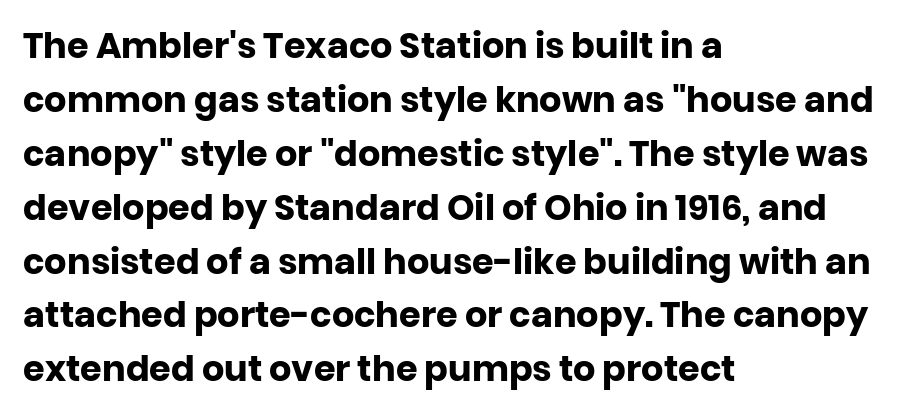
These lines are rendered in a variable-pitch font. Strong, thick strokes mark this as bold type. Compared with typical paragraphs, the rows here are spaced about the same. Words float on clear page, feet unadorned.
